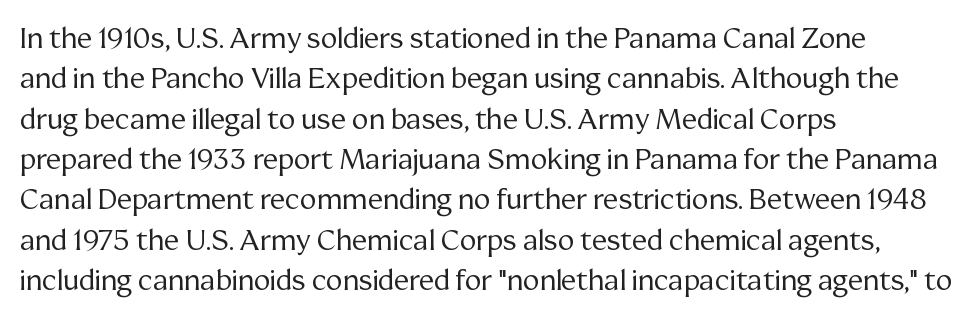
The image shows 28 px regular-weight serif type, upright; set left-aligned, normal line spacing (1.44x), normal letter spacing, not underlined; medium stroke contrast and a medium x-height.
